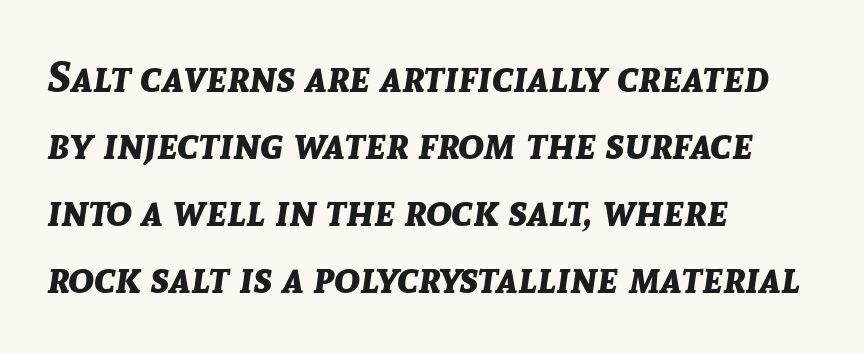
The typesetting leans heavy: a genuine bold. Line starts are locked; line ends wander. No word sits above an underline. Think of a printed novel: that variable character pitch is what you see here. This sample uses an oblique cut, with every glyph tilted off the vertical.
